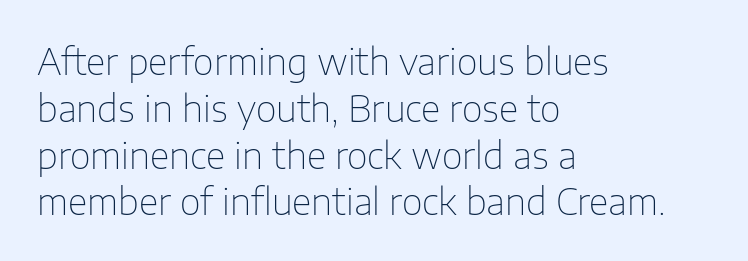
Q: Is the text bold? A: No.
Q: Is the text italic (slanted)? A: No, it is upright.
Q: Is the typeface a serif or a sans-serif typeface? A: Sans-serif.
Q: Is the text underlined? A: No.
Q: How is the paragraph aligned? A: Left-aligned.
Q: Is the spacing between letters normal or unusually wide? A: Normal.
Q: Is the spacing between lines tight, normal or loose? A: Normal.
Q: Width (condensed, normal, or wide)? A: Normal.
Q: Stroke contrast? A: Low.
Q: x-height? A: Medium.
Q: Monospaced? A: No.
